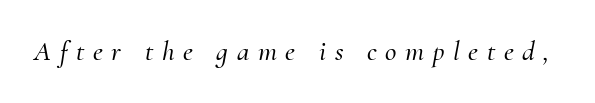
Q: Is the text italic (slanted)? A: Yes, it leans right by about 10 degrees.
Q: Is the typeface a serif or a sans-serif typeface? A: Serif.
Q: Is the text underlined? A: No.
Q: Is the spacing between letters normal or unusually wide? A: Unusually wide.
Q: Width (condensed, normal, or wide)? A: Normal.
Q: Stroke contrast? A: Medium.
Q: x-height? A: Small.
Q: Monospaced? A: No.
